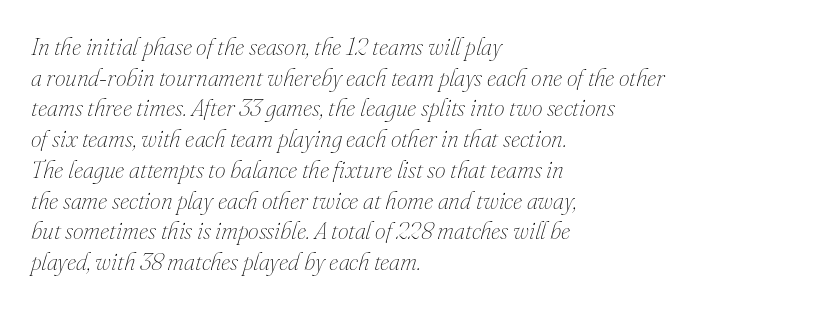
The tracking reads as untouched default to a designer's eye. Beneath every word, the page is bare. The weight would be labelled regular, book, light, or lighter still. The passage is arranged the way most books set body copy — flush left. The lettering tilts uniformly, giving the passage an italic look.
